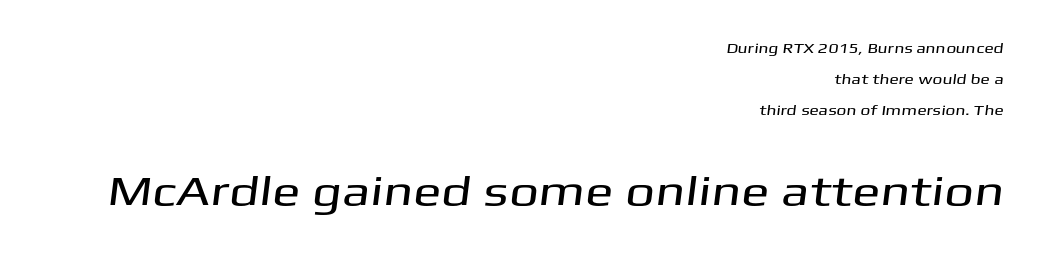
I'd call this a sans setting — the letters go barefoot. In this sample the second text group is rendered at the bigger scale. Beneath every word, the page is bare. Proportional: the letters do not fall into vertical columns.
